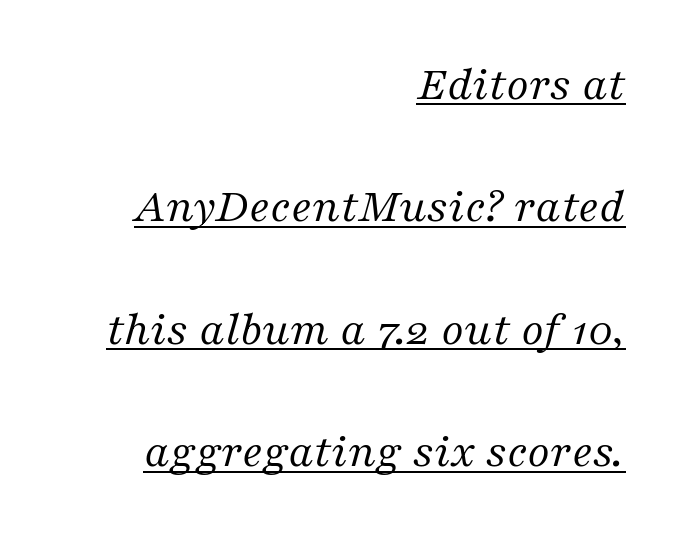
{"serif": "yes", "italic": "yes", "lean": "right", "slant_degrees": 16, "bold": "no", "weight": "regular", "width": "normal", "stroke_contrast": "medium", "x_height": "medium", "monospaced": "no", "underline": "yes", "align": "right", "line_spacing": "loose", "line_spacing_ratio": 2.5, "letter_spacing": "normal", "letter_spacing_em": 0.0, "glyph_px": 49}
